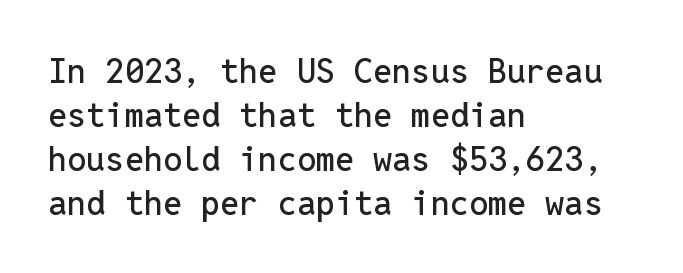
Check the space under the baseline: it is left empty. Style check: upright. Leftover space on each line is placed entirely after the last word. Grotesque or geometric, the face here clearly has no serifs.
